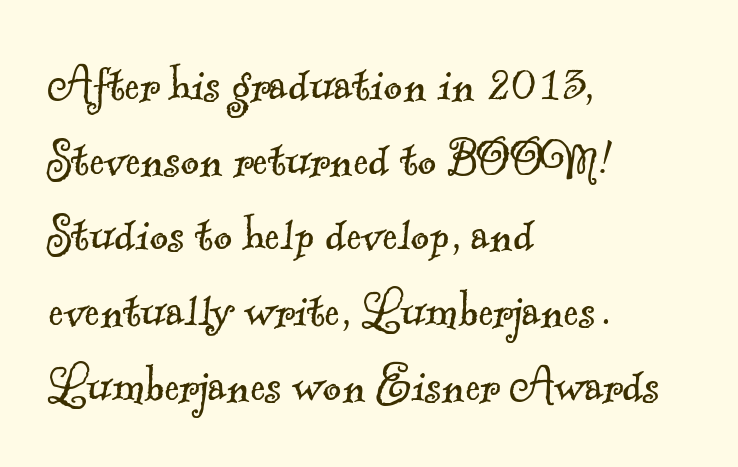
Serifs: yes, visible at the terminals of the letterforms. The designer left line spacing at the default. You could not count columns in this text — the font is proportionally spaced. Letters rest on an invisible, unmarked baseline. Students, note that the glyphs here touch the page at normal intervals. The face looks like a standard text weight, possibly lighter.
